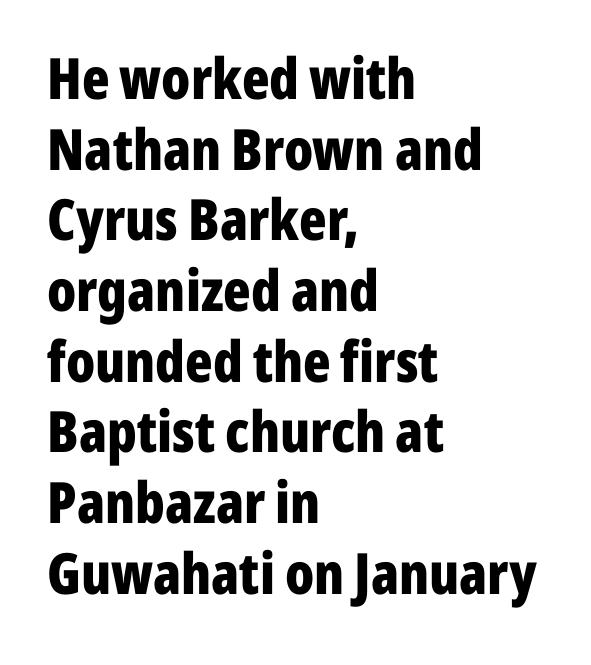
Posture: straight, roman, zero tilt. Reading down the block, your eye returns to a fixed left position each line. The letters advance in unequal steps, a hallmark of proportional type. The rendering keeps characters at their native spacing. Quick note: underline off.
